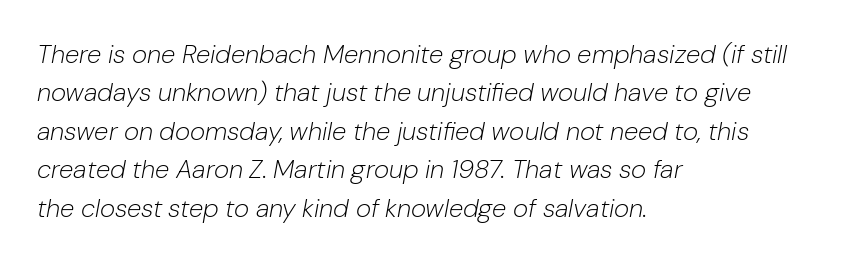
{"italic": "yes", "lean": "right", "slant_degrees": 10, "bold": "no", "underline": "no", "align": "left", "line_spacing": "normal", "line_spacing_ratio": 1.48, "letter_spacing": "normal", "letter_spacing_em": 0.0, "glyph_px": 26}
